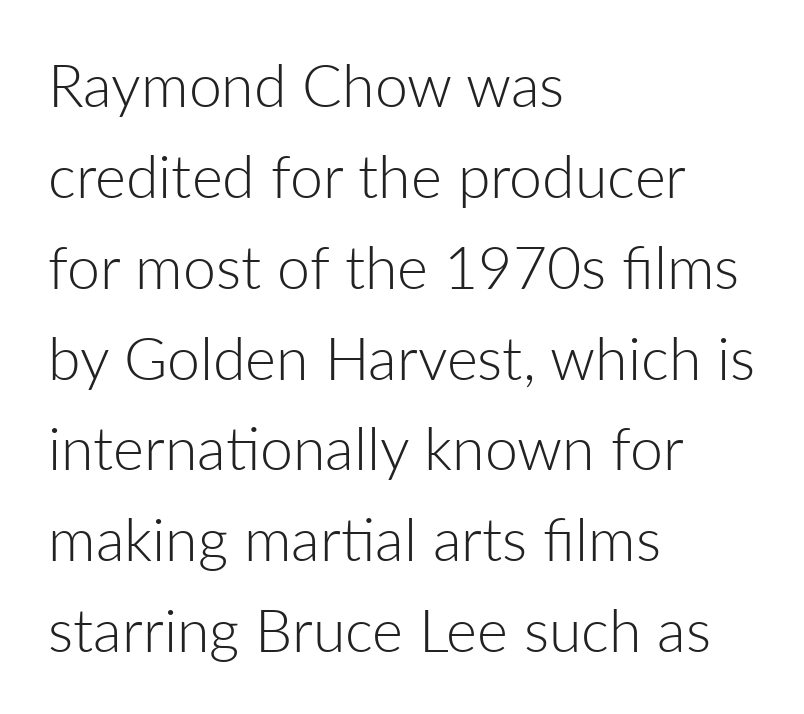
{"serif": "no", "italic": "no", "bold": "no", "weight": "light", "width": "normal", "stroke_contrast": "low", "x_height": "medium", "monospaced": "no", "underline": "no", "align": "left", "line_spacing": "normal", "line_spacing_ratio": 1.54, "letter_spacing": "normal", "letter_spacing_em": 0.0, "glyph_px": 59}
